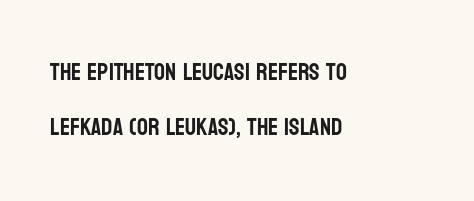
Each line starts at the same left margin while the right side varies. No italicization has been applied; the sample stays upright. There is no visible air inserted between adjacent glyphs. What's the leading like? Stretched, with rows far apart. The words here are not underlined.
